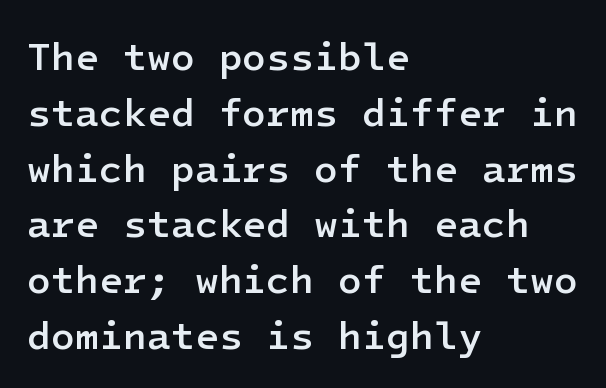
{"serif": "no", "italic": "no", "bold": "semi", "weight": "semibold", "width": "normal", "stroke_contrast": "low", "x_height": "medium", "underline": "no", "align": "left", "line_spacing": "normal", "line_spacing_ratio": 1.43, "letter_spacing": "normal", "letter_spacing_em": 0.0, "glyph_px": 39}
